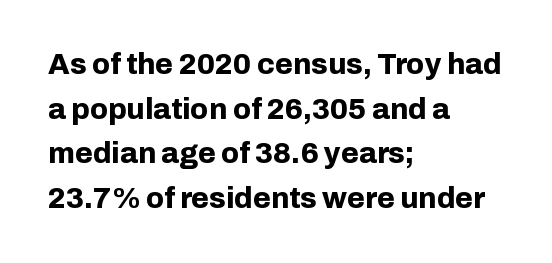
The image shows 29 px bold sans-serif type, upright; set left-aligned, normal line spacing (1.54x), normal letter spacing, not underlined; low stroke contrast and a medium x-height.
